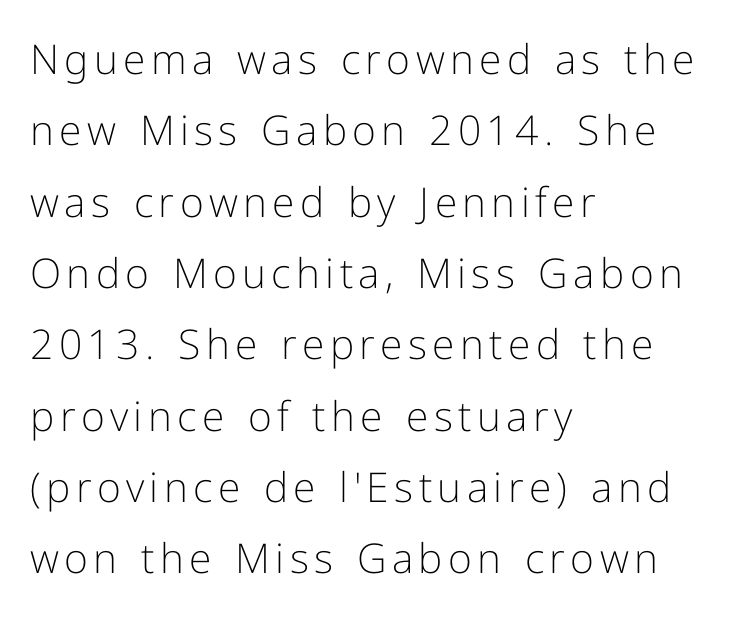
The image shows 41 px light sans-serif type, upright; set left-aligned, line spacing 1.74x, not underlined; low stroke contrast and a medium x-height.
